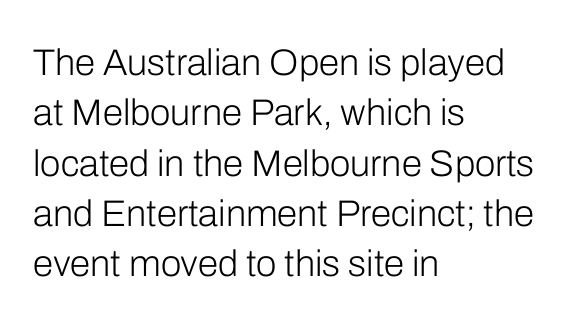
Q: Is the text bold? A: No.
Q: Is the text italic (slanted)? A: No, it is upright.
Q: Is the typeface a serif or a sans-serif typeface? A: Sans-serif.
Q: Is the text underlined? A: No.
Q: How is the paragraph aligned? A: Left-aligned.
Q: Is the spacing between letters normal or unusually wide? A: Normal.
Q: Is the spacing between lines tight, normal or loose? A: Normal.
Q: Width (condensed, normal, or wide)? A: Normal.
Q: Stroke contrast? A: Low.
Q: x-height? A: Medium.
Q: Monospaced? A: No.
